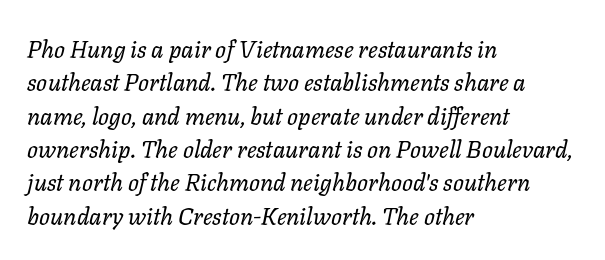
The image shows 24 px text type, italic (leaning right); set left-aligned, normal line spacing (1.39x), normal letter spacing, not underlined.
